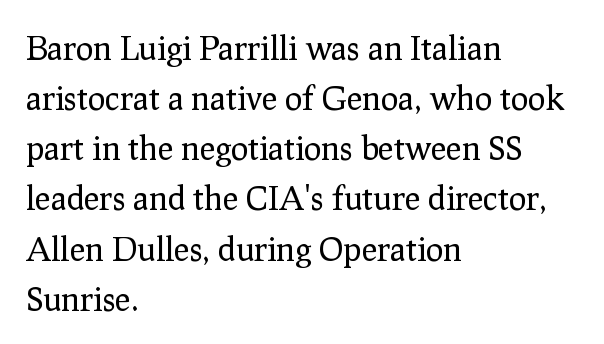
Font category for this specimen: serif. Evenly set lines give the paragraph a standard silhouette. The passage is arranged the way most books set body copy — flush left. The gap between lines stays unmarked.
